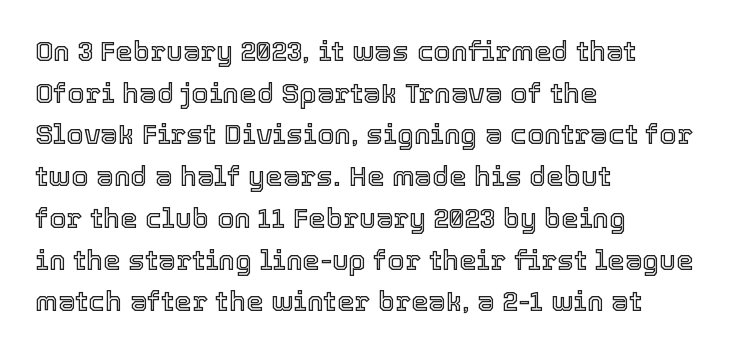
{"italic": "no", "width": "normal", "x_height": "medium", "monospaced": "no", "underline": "no", "align": "left", "line_spacing": "normal", "line_spacing_ratio": 1.49, "letter_spacing": "normal", "letter_spacing_em": 0.0, "glyph_px": 28}
